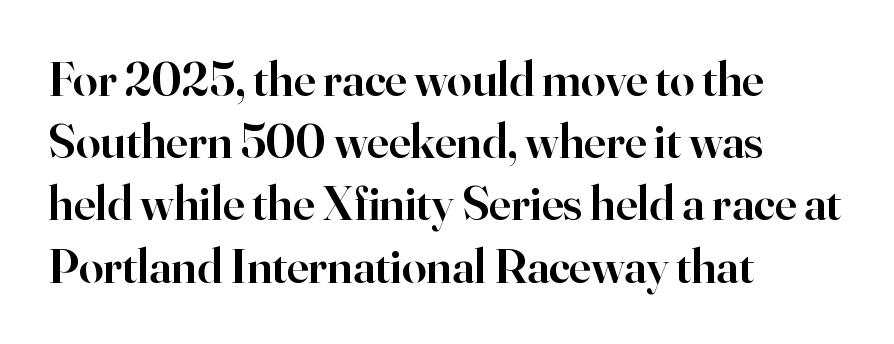
{"serif": "yes", "italic": "no", "bold": "semi", "weight": "semibold", "width": "normal", "stroke_contrast": "high", "x_height": "small", "monospaced": "no", "underline": "no", "align": "left", "line_spacing": "normal", "line_spacing_ratio": 1.27, "letter_spacing": "normal", "letter_spacing_em": 0.0, "glyph_px": 49}
